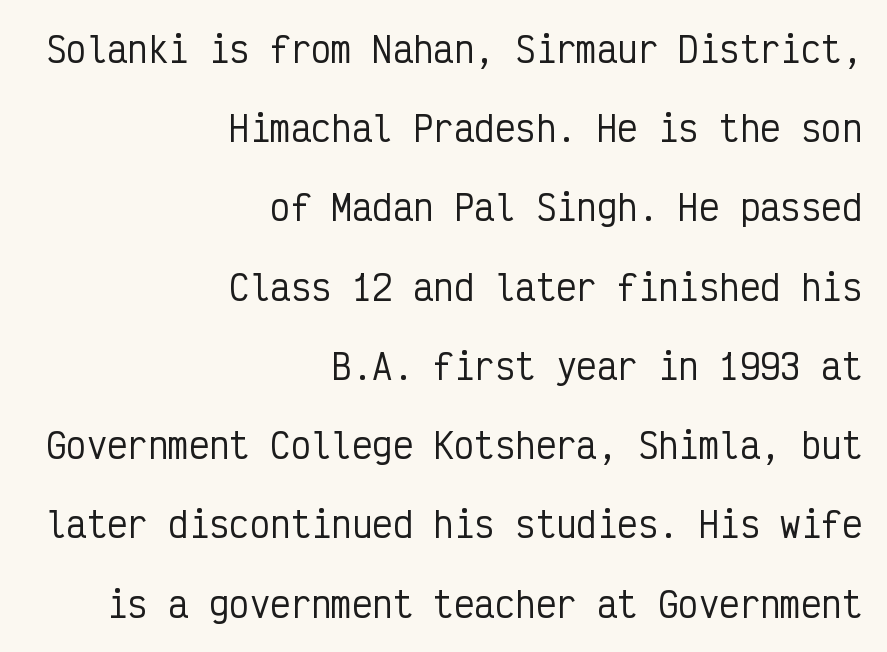
This is the regular roman posture of the typeface. A typesetter would label this face a sans. What's the leading like? Stretched, with rows far apart. This sample has the even, mechanical cadence of fixed-width lettering. Students, note that the glyphs here touch the page at normal intervals.
